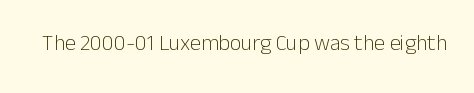
Q: Is the text bold? A: No.
Q: Is the text italic (slanted)? A: No, it is upright.
Q: Is the text underlined? A: No.
Q: Is the spacing between letters normal or unusually wide? A: Normal.
